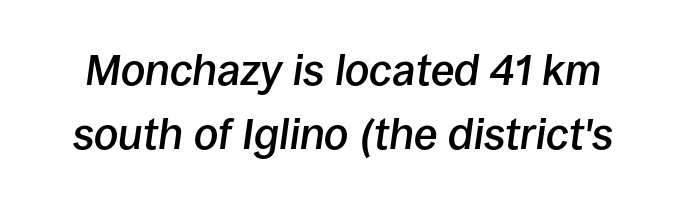
Words float on clear page, feet unadorned. Posture: slanted. This sample uses plain, unmodified letter spacing. Do the characters align in a grid? No, the font is proportional. Students, observe: this is what conventionally led text looks like.
